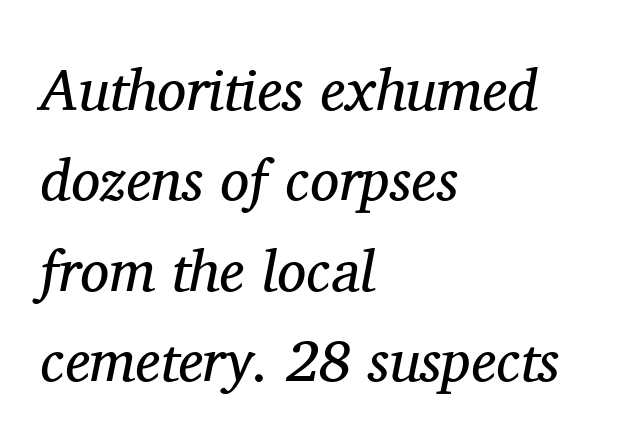
What's the leading like? Ordinary, nothing unusual. Here the designer chose a conventional face with non-uniform glyph widths. Has an underline been added? It has not. Compared with ordinary roman type, these characters are visibly tilted. Every row of glyphs begins at an identical x-position on the left.
